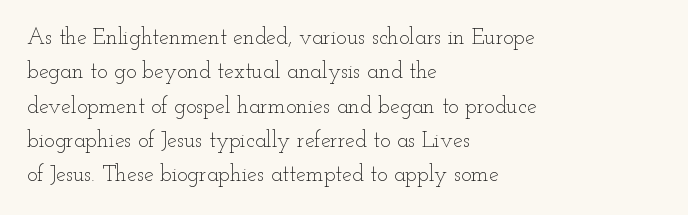
The specimen reads as upright at a glance. Is the stroke heavy? The answer is a plain regular-or-lighter. Clear beneath every line of the passage. Notice how descenders clear the ascenders below comfortably — that's standard leading.
